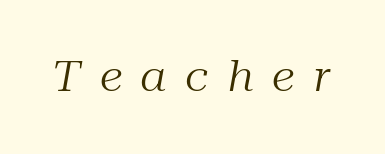
The image shows 42 px regular-weight serif type, italic (leaning right); set unusually wide letter spacing (+0.44 em), not underlined; medium stroke contrast and a medium x-height.
